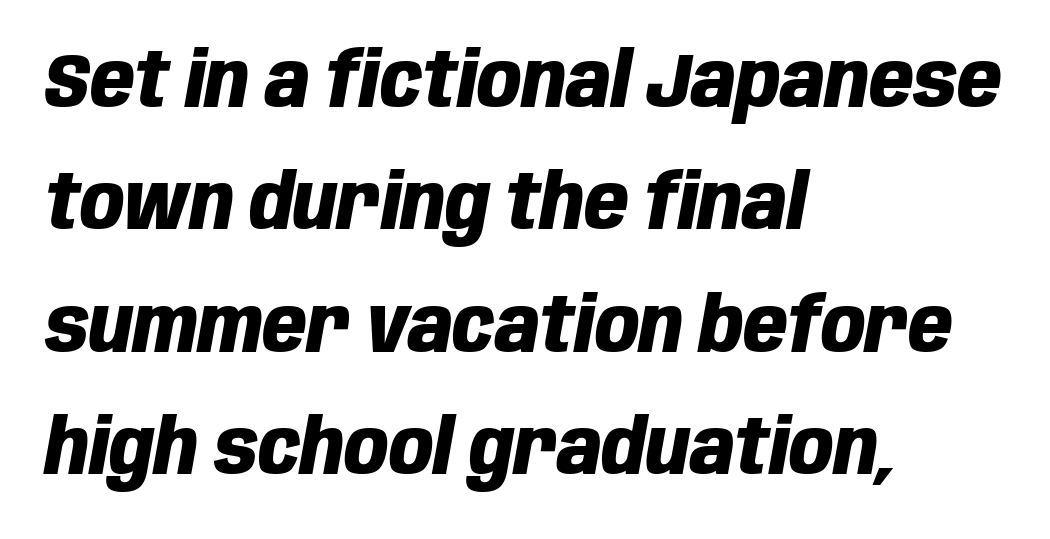
The designer left line spacing at the default. Look at the tracking — it's just the regular setting, nothing added. Here the designer chose a conventional face with non-uniform glyph widths. There's an unmistakable incline to the writing here. Typesetter's note: full bold, strokes at maximum text heaviness. Left-aligned paragraph, ragged on the right.
